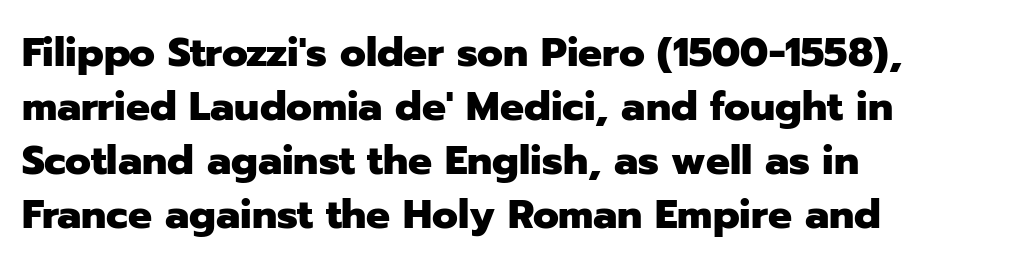
{"serif": "no", "italic": "no", "bold": "yes", "weight": "heavy", "width": "normal", "stroke_contrast": "low", "x_height": "medium", "monospaced": "no", "underline": "no", "align": "left", "line_spacing": "normal", "line_spacing_ratio": 1.35, "letter_spacing": "normal", "letter_spacing_em": 0.0, "glyph_px": 40}
